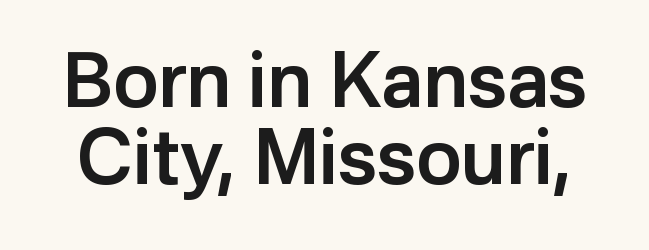
The image shows 76 px semibold sans-serif type, upright; set tight line spacing (1.01x), normal letter spacing, not underlined; low stroke contrast and a medium x-height.
